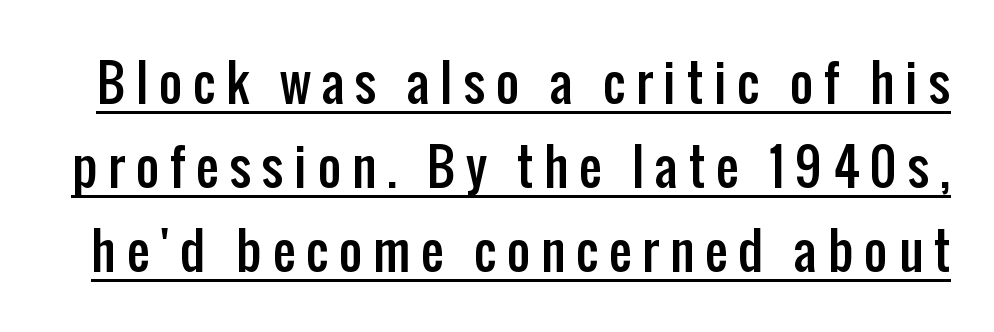
Q: Is the text italic (slanted)? A: No, it is upright.
Q: Is the typeface a serif or a sans-serif typeface? A: Sans-serif.
Q: Is the text underlined? A: Yes.
Q: Is the spacing between letters normal or unusually wide? A: Unusually wide.
Q: Is the spacing between lines tight, normal or loose? A: Normal.
Q: Width (condensed, normal, or wide)? A: Condensed.
Q: Stroke contrast? A: Low.
Q: x-height? A: Medium.
Q: Monospaced? A: No.
